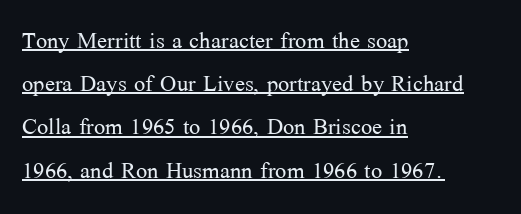
Is the type heavy? It reads as light-to-regular instead. Ascenders rise straight up at ninety degrees. A typesetter would call this proportional, since set widths differ per character. Successive baselines arrive at the customary interval.
